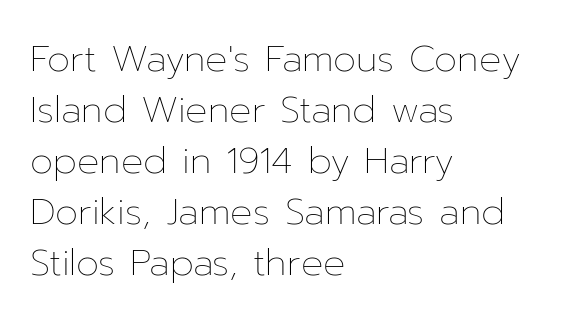
The image shows 37 px thin type, upright; set left-aligned, normal line spacing (1.38x), normal letter spacing, not underlined; low stroke contrast and a medium x-height.
